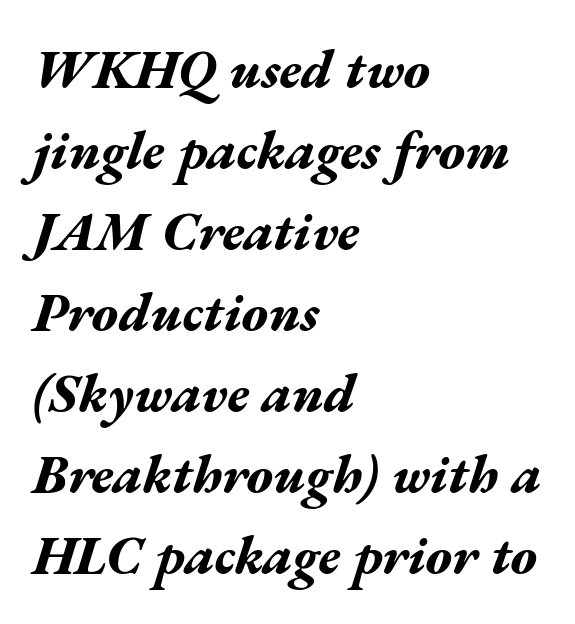
Caption: bold face, heavy strokes. Decoration check: the copy has no underline. Interline gaps are of average width in this sample. Slant detected: the letters are inclined. Tracking here is standard; glyphs follow each other at the usual distance.
